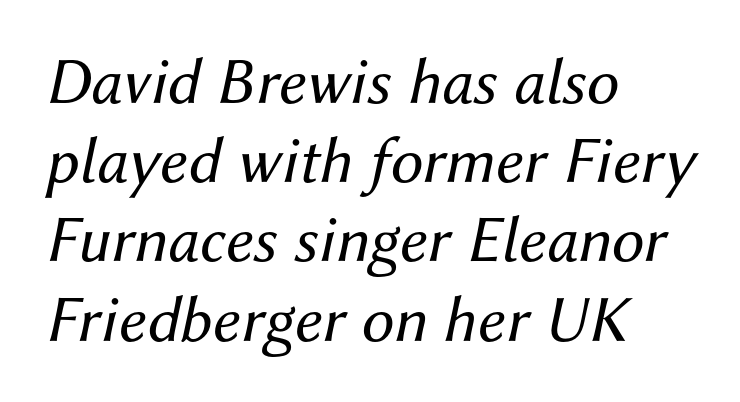
The image shows 66 px regular-weight type, italic (leaning right); set left-aligned, line spacing 1.2x, normal letter spacing, not underlined; medium stroke contrast and a medium x-height.
